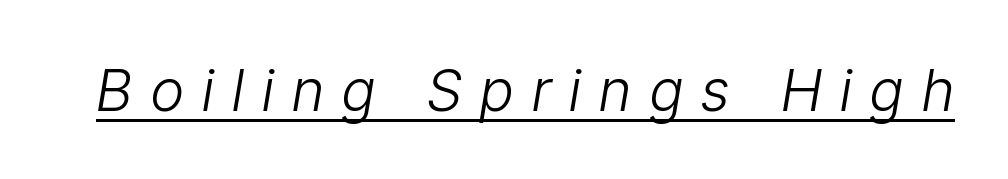
A baseline rule has been typeset under these characters. Stem width sits at or under what a default text font uses. Letter spacing: wide. The font's italic variant was chosen for this text. Varying glyph widths throughout — classic text-font behaviour.
